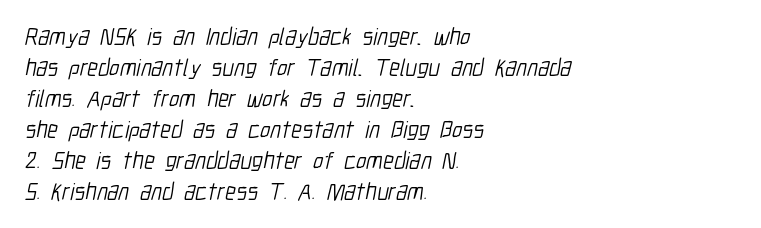
Descenders hang freely into open space. Weight: regular or lighter. One glance says typical: line gaps are just what's usual. You could call the tracking neutral — neither tight nor loose. If you drew a ruler down the left edge, every line would touch it.
